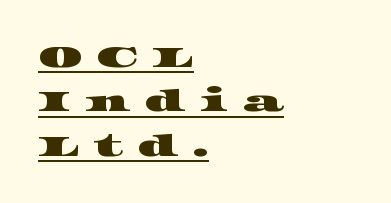
Compared with typical body copy, the letter spacing here is much looser. Vertical spacing — default. Character widths vary here, with narrow letters taking less room than wide ones. Classification — serif. The passage is arranged the way most books set body copy — flush left.
